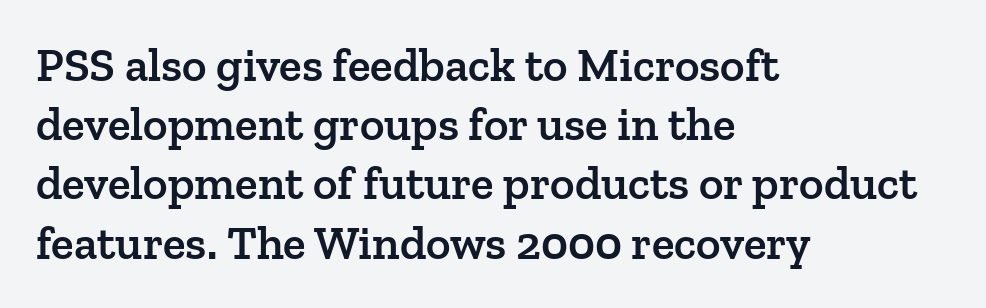
The image shows 47 px semibold serif type, upright; set left-aligned, normal line spacing (1.26x), normal letter spacing, not underlined; low stroke contrast and a medium x-height.
